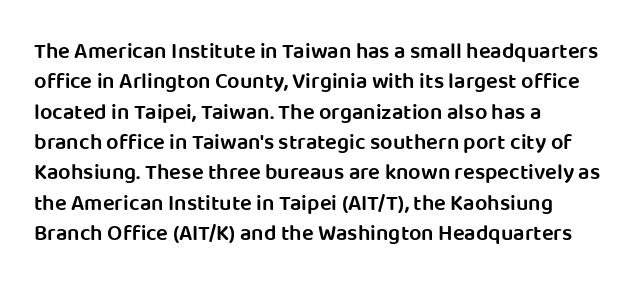
The image shows 22 px text type, upright; set left-aligned, normal line spacing (1.38x), normal letter spacing, not underlined.
